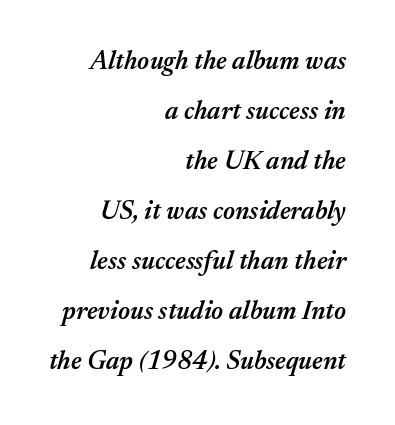
The image shows 26 px text type, italic (leaning right); set right-aligned, loose line spacing (1.92x), normal letter spacing, not underlined.
